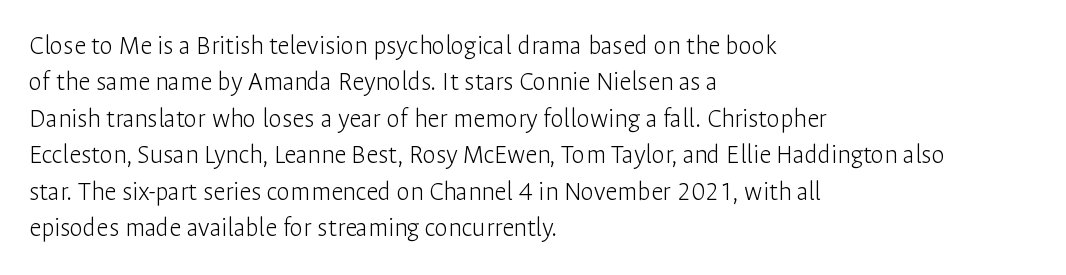
Upright lettering throughout. Reading down the column, the eye jumps a familiar distance to each next line. The typesetting does not lean heavy: it is not bold. Horizontal alignment here is leftward, the default for most running prose. The space directly below the letters is spotless. Glyph-to-glyph distance matches everyday printed text.
